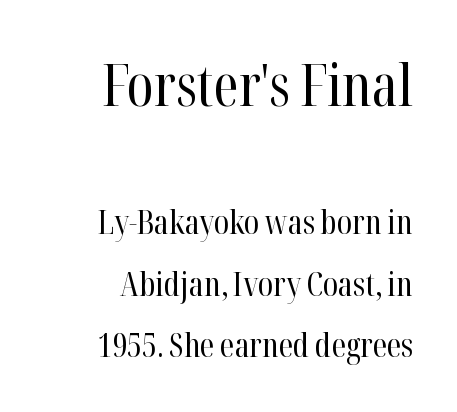
{"serif": "yes", "italic": "no", "bold": "no", "weight": "regular", "width": "condensed", "stroke_contrast": "high", "x_height": "medium", "monospaced": "no", "underline": "no", "align": "right", "line_spacing_ratio": 1.86, "letter_spacing": "normal", "letter_spacing_em": 0.0, "larger_block": "first", "size_ratio": 1.76, "glyph_px": 58}
